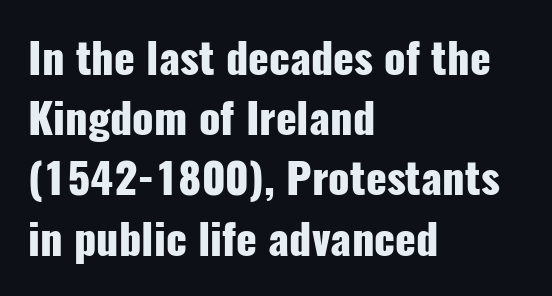
Q: Is the text bold? A: Yes.
Q: Is the text italic (slanted)? A: No, it is upright.
Q: Is the typeface a serif or a sans-serif typeface? A: Sans-serif.
Q: Is the text underlined? A: No.
Q: How is the paragraph aligned? A: Left-aligned.
Q: Is the spacing between letters normal or unusually wide? A: Normal.
Q: Is the spacing between lines tight, normal or loose? A: Normal.
Q: Width (condensed, normal, or wide)? A: Condensed.
Q: Stroke contrast? A: Low.
Q: x-height? A: Medium.
Q: Monospaced? A: No.
